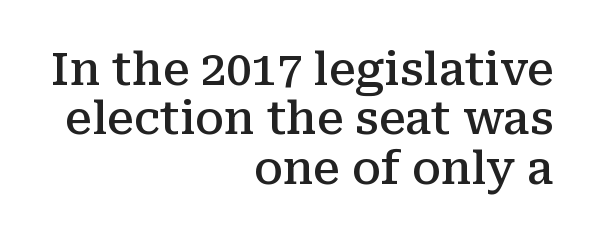
{"serif": "yes", "italic": "no", "bold": "semi", "weight": "semibold", "width": "normal", "stroke_contrast": "medium", "x_height": "medium", "monospaced": "no", "underline": "no", "align": "right", "line_spacing": "tight", "line_spacing_ratio": 1.1, "letter_spacing": "normal", "letter_spacing_em": 0.0, "glyph_px": 45}
